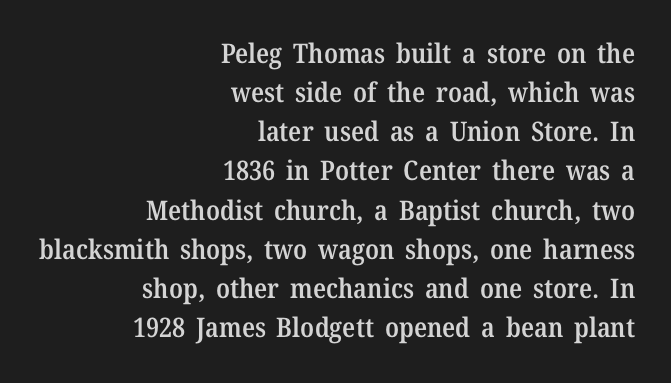
The image shows 27 px text type, upright; set right-aligned, normal line spacing (1.45x), normal letter spacing, not underlined.
